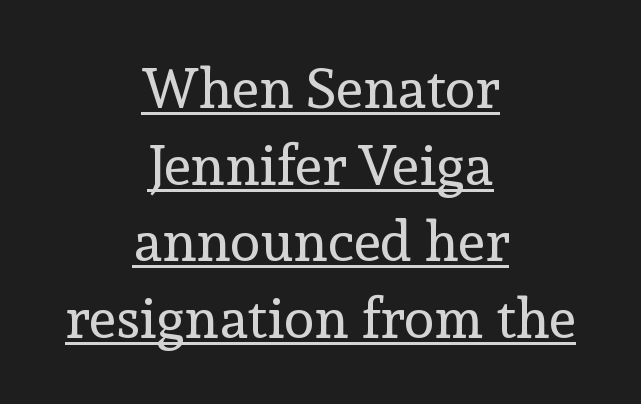
{"serif": "yes", "italic": "no", "bold": "no", "weight": "regular", "width": "normal", "x_height": "medium", "monospaced": "no", "underline": "yes", "align": "center", "line_spacing": "normal", "line_spacing_ratio": 1.37, "letter_spacing": "normal", "letter_spacing_em": 0.0, "glyph_px": 56}
